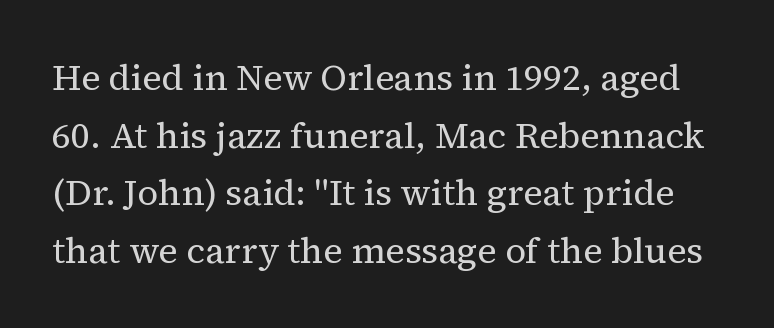
A typesetter would call this proportional, since set widths differ per character. Decoration check: the copy has no underline. Note: serifs present on the glyphs. The letterforms sit at book weight or below. The horizontal fit of the characters is conventional and even.
